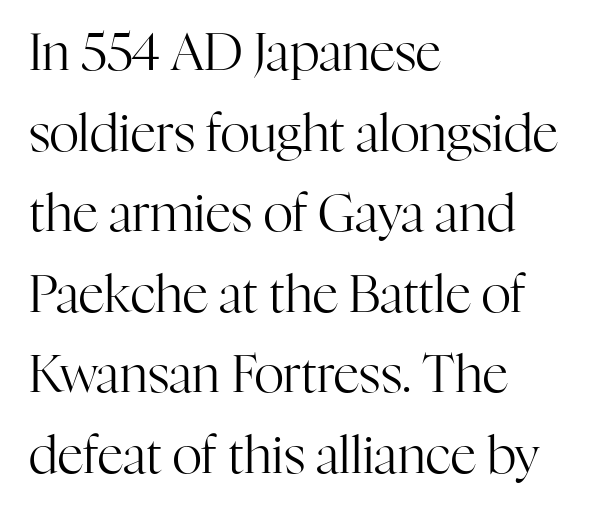
The image shows 51 px regular-weight serif type, upright; set left-aligned, normal line spacing (1.58x), normal letter spacing, not underlined; high stroke contrast and a medium x-height.
